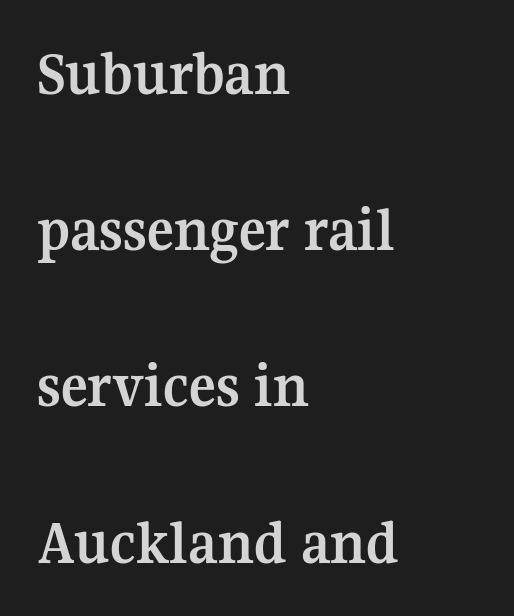
Descenders hang freely into open space. Think of a printed novel: that variable character pitch is what you see here. Teacher's note: observe the even left margin — that is flush-left alignment. This is heavy type, rendered in bold.
